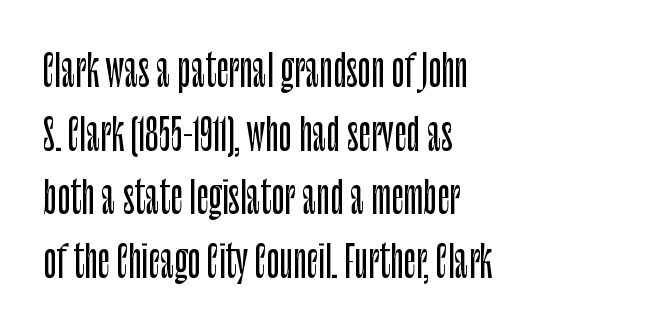
The image shows 43 px condensed sans-serif type, upright; set left-aligned, normal line spacing (1.48x), normal letter spacing, not underlined; low stroke contrast and a large x-height.
